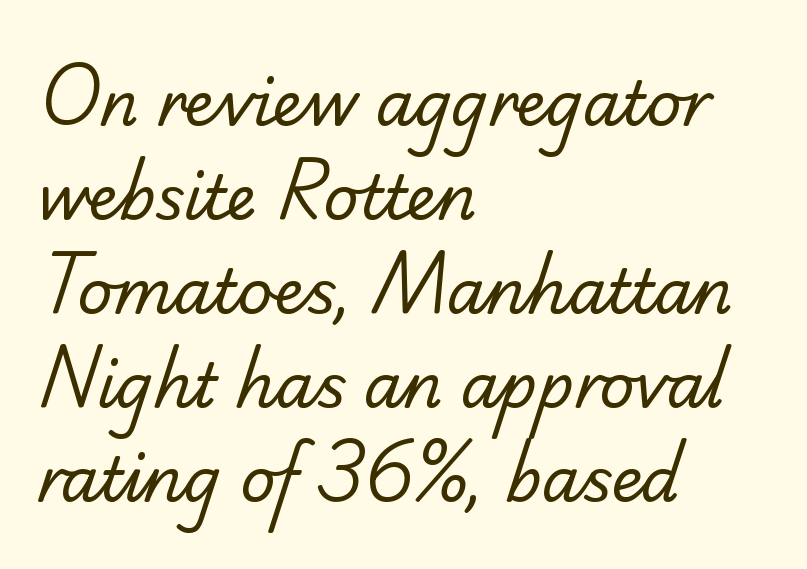
{"serif": "yes", "bold": "no", "weight": "regular", "width": "normal", "stroke_contrast": "low", "x_height": "small", "monospaced": "no", "underline": "no", "align": "left", "line_spacing": "normal", "line_spacing_ratio": 1.54, "letter_spacing": "normal", "letter_spacing_em": 0.0, "glyph_px": 61}
